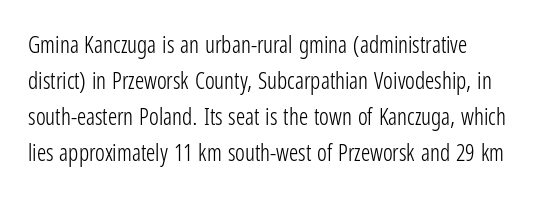
The image shows 23 px text type, upright; set left-aligned, normal line spacing (1.57x), normal letter spacing, not underlined.
